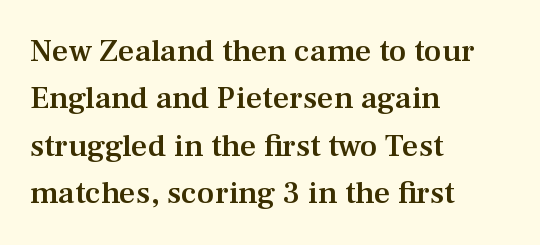
A typesetter would mark this as roman, not italic. The letterforms sit shoulder to shoulder at normal distance. Where is the straight margin? On the left. I'd call this a serif setting — the letters wear small feet.
